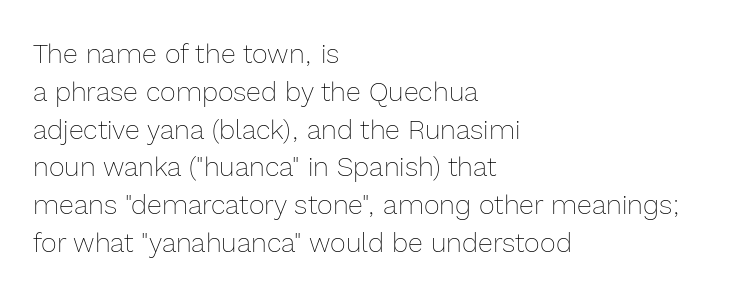
{"italic": "no", "bold": "no", "underline": "no", "align": "left", "line_spacing": "normal", "line_spacing_ratio": 1.4, "letter_spacing": "normal", "letter_spacing_em": 0.0, "glyph_px": 27}
